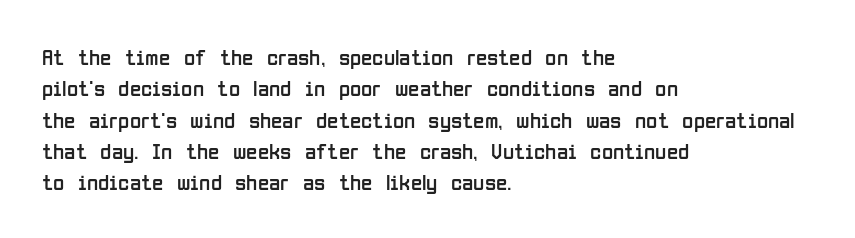
The image shows 23 px text type, upright; set left-aligned, normal line spacing (1.36x), normal letter spacing, not underlined.
